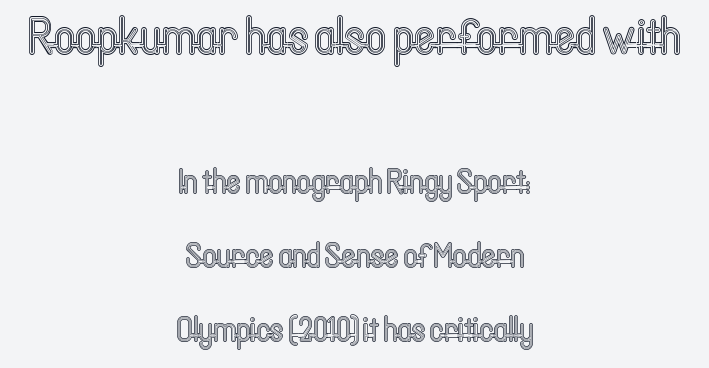
Q: Is the text italic (slanted)? A: No, it is upright.
Q: Is the text underlined? A: No.
Q: How is the paragraph aligned? A: Centered.
Q: Is the spacing between letters normal or unusually wide? A: Normal.
Q: Is the spacing between lines tight, normal or loose? A: Loose.
Q: Which block of text is set in a larger size, the first (top) or the second (bottom)? A: The first (top) one.
Q: Width (condensed, normal, or wide)? A: Condensed.
Q: x-height? A: Medium.
Q: Monospaced? A: No.
